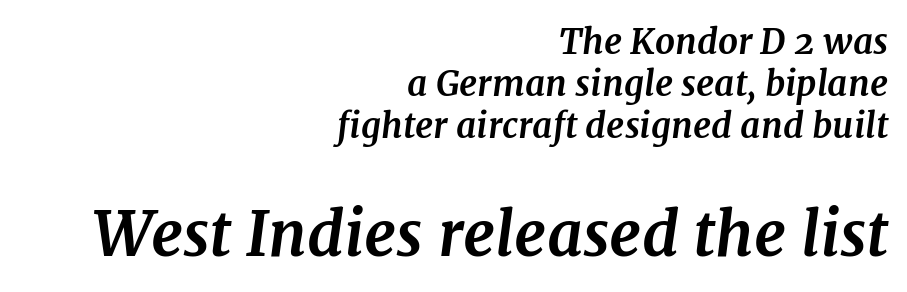
The typography opts for an oblique posture over an upright one. Do the characters align in a grid? No, the font is proportional. Top chunk: small. Bottom chunk: large. Type style note: has serifs. Unmarked baselines from the first word to the last.
